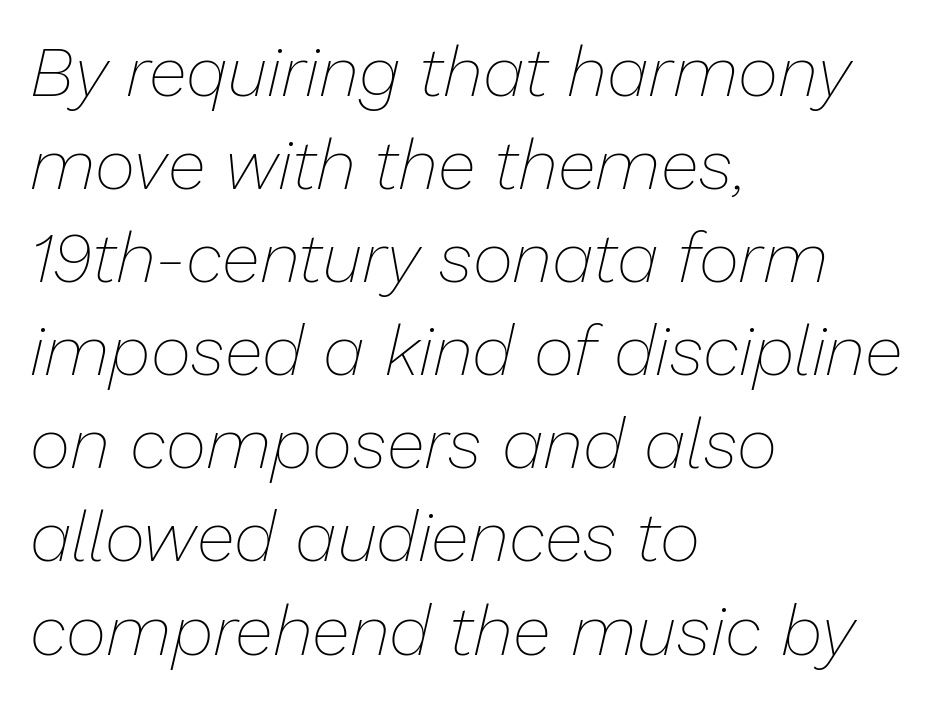
A bare baseline throughout the passage. Inter-character spacing is left at the font's built-in metrics. A typesetter would call this leading conventional body-copy spacing. The letters look calm and open, with moderate or lighter stems. The typesetter chose a ragged-right arrangement here.
